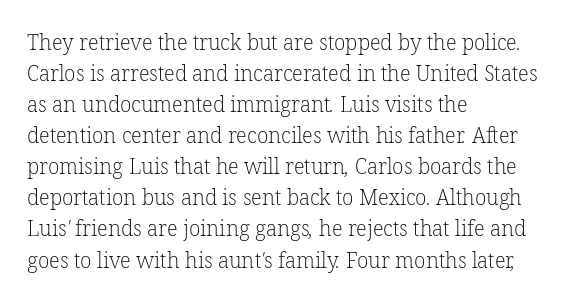
Q: Is the text bold? A: No.
Q: Is the text underlined? A: No.
Q: How is the paragraph aligned? A: Left-aligned.
Q: Is the spacing between letters normal or unusually wide? A: Normal.
Q: Is the spacing between lines tight, normal or loose? A: Normal.
